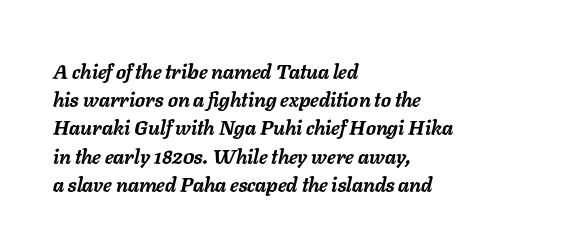
{"italic": "yes", "lean": "right", "slant_degrees": 11, "bold": "yes", "underline": "no", "align": "left", "line_spacing": "normal", "line_spacing_ratio": 1.41, "letter_spacing": "normal", "letter_spacing_em": 0.0, "glyph_px": 20}
